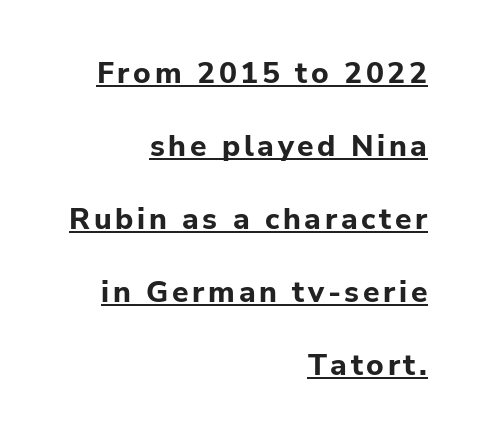
The image shows 30 px bold sans-serif type, upright; set right-aligned, loose line spacing (2.43x), underlined; low stroke contrast and a medium x-height.
